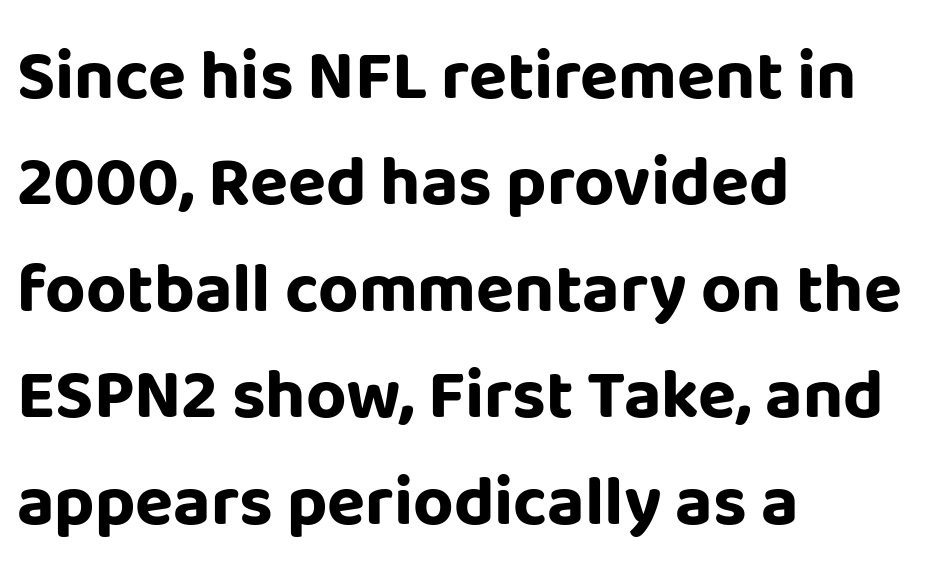
Q: Is the text bold? A: Yes.
Q: Is the text italic (slanted)? A: No, it is upright.
Q: Is the typeface a serif or a sans-serif typeface? A: Sans-serif.
Q: Is the text underlined? A: No.
Q: How is the paragraph aligned? A: Left-aligned.
Q: Is the spacing between letters normal or unusually wide? A: Normal.
Q: Is the spacing between lines tight, normal or loose? A: Normal.
Q: Width (condensed, normal, or wide)? A: Normal.
Q: Stroke contrast? A: Low.
Q: x-height? A: Large.
Q: Monospaced? A: No.
